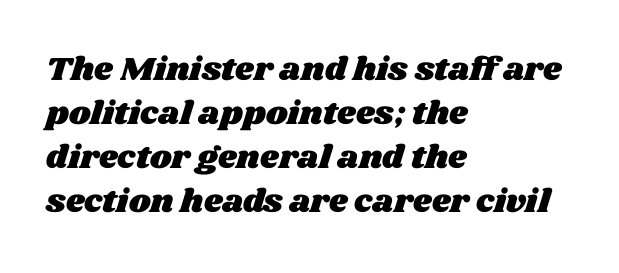
{"width": "wide", "stroke_contrast": "medium", "x_height": "large", "monospaced": "no", "underline": "no", "align": "left", "line_spacing": "normal", "line_spacing_ratio": 1.33, "letter_spacing": "normal", "letter_spacing_em": 0.0, "glyph_px": 33}
